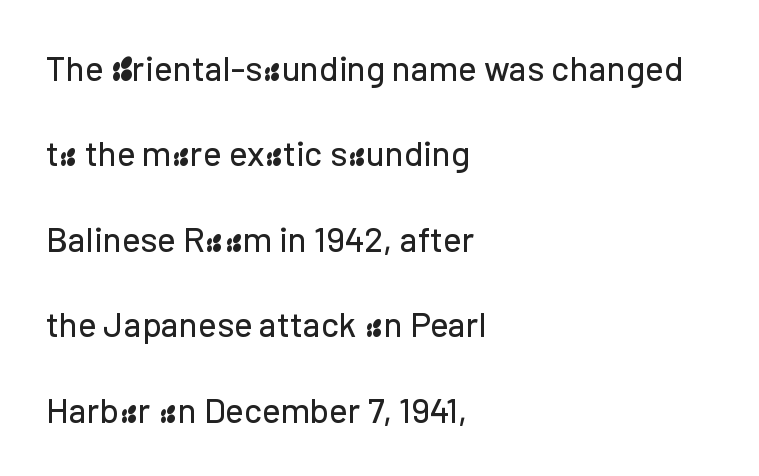
The image shows 35 px sans-serif type, upright; set left-aligned, loose line spacing (2.44x), normal letter spacing, not underlined; low stroke contrast and a medium x-height.
